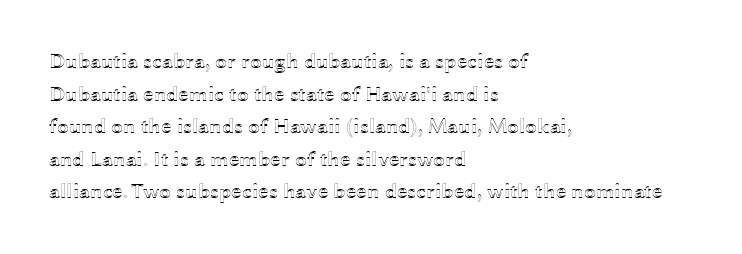
Q: Is the text italic (slanted)? A: No, it is upright.
Q: Is the text underlined? A: No.
Q: How is the paragraph aligned? A: Left-aligned.
Q: Is the spacing between letters normal or unusually wide? A: Normal.
Q: Is the spacing between lines tight, normal or loose? A: Normal.
